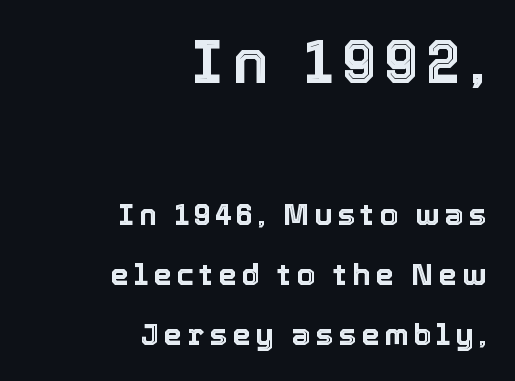
The specimen reads as upright at a glance. Looks like regular typesetting: each glyph gets only the width it needs. In CSS terms this would be text-align: right. Vertical spacing — loose.
